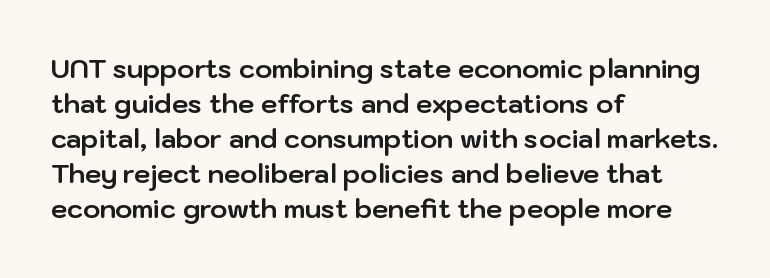
Spacing between characters is what you'd get straight out of the box. If you drew a line through each stem, it would be perfectly vertical. Which margin do the lines hug? The left one — the right edge is uneven. Leading: standard. Is the type bold? Yes — the strokes are clearly thick and heavy.
